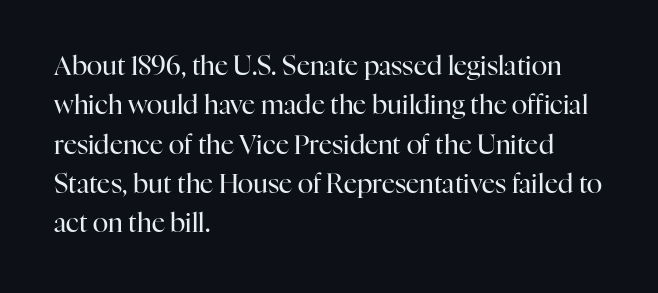
A typesetter would mark this as roman, not italic. Does the leading feel generous? No, just average. The typesetter chose a ragged-right arrangement here. The gaps between neighbouring characters are ordinary and unremarkable. Is this a heavy cut? Hardly; it is regular or lighter. The space directly below the letters is spotless.
